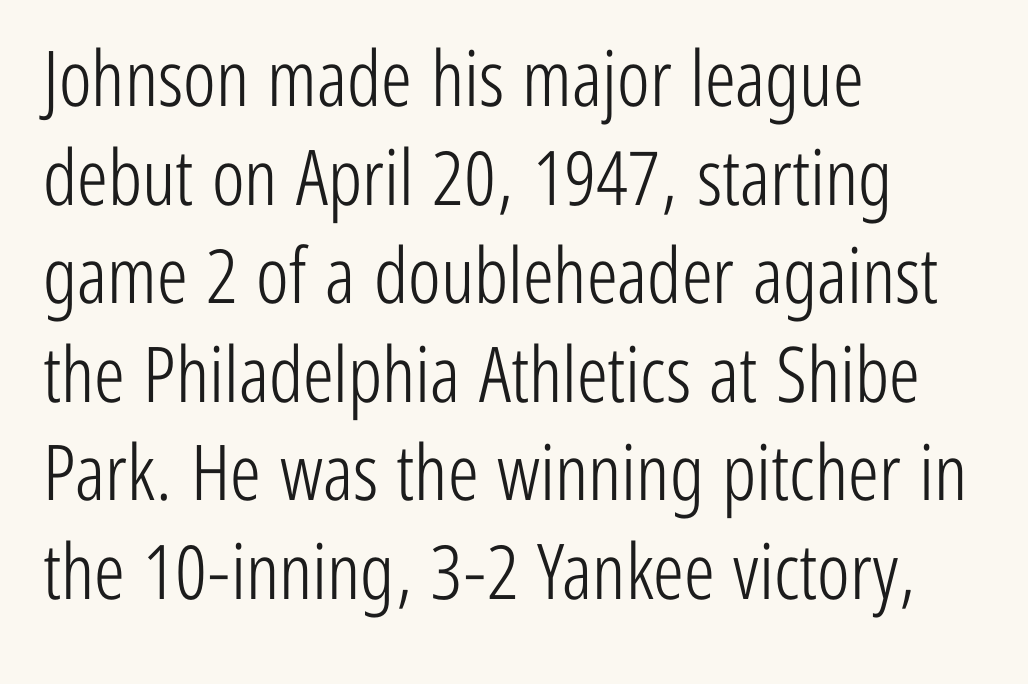
The image shows 77 px light, condensed sans-serif type, upright; set left-aligned, normal line spacing (1.28x), normal letter spacing, not underlined; low stroke contrast and a medium x-height.
